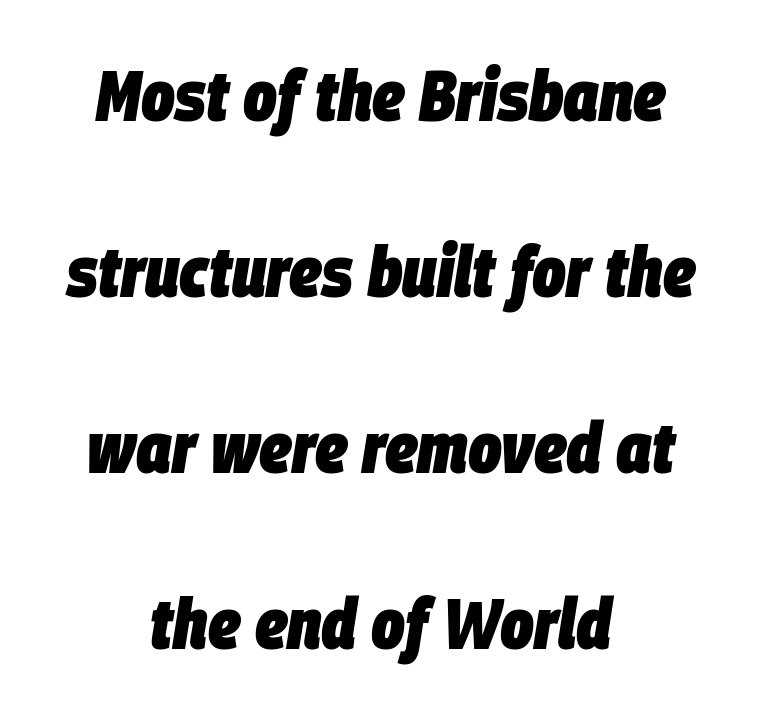
The image shows 71 px heavy, condensed type, italic (leaning right); set centered, loose line spacing (2.48x), normal letter spacing, not underlined; low stroke contrast and a large x-height.
